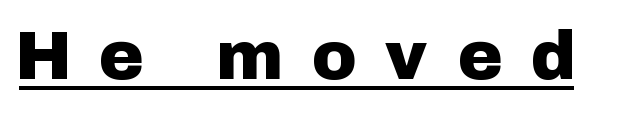
{"serif": "no", "italic": "no", "width": "normal", "stroke_contrast": "low", "x_height": "medium", "monospaced": "no", "underline": "yes", "letter_spacing": "wide", "letter_spacing_em": 0.47, "glyph_px": 68}
